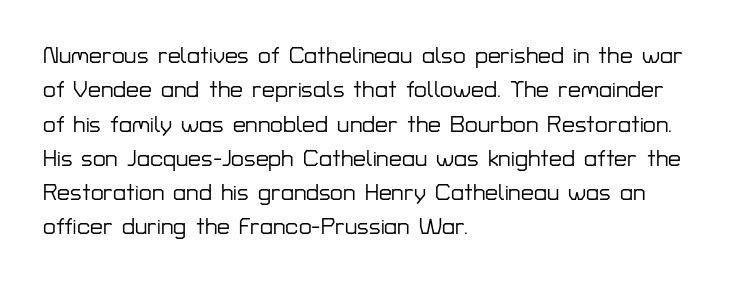
The image shows 23 px text type, upright; set left-aligned, normal line spacing (1.49x), normal letter spacing, not underlined.
